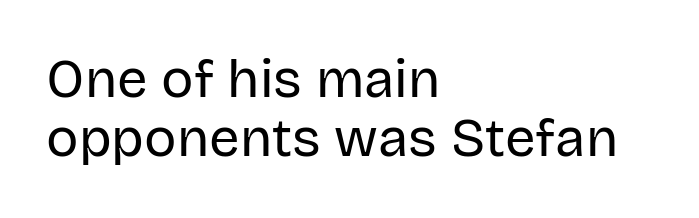
A student would call this left alignment; a typographer would say flush left, rag right. The words here are not underlined. The vertical gap from one line to the next is small. The gaps between neighbouring characters are ordinary and unremarkable. Nothing sits at the stroke ends, so this counts as sans-serif. Nope, not italic — everything's standing straight.
